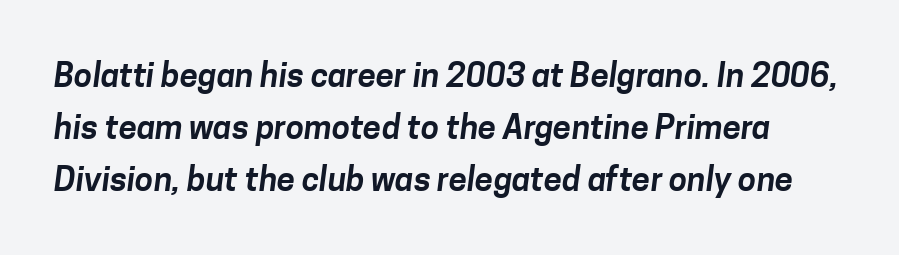
The image shows 33 px sans-serif type; set normal line spacing (1.58x), normal letter spacing, not underlined; low stroke contrast and a medium x-height.
